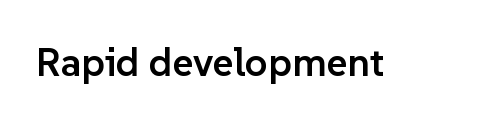
The image shows 40 px semibold sans-serif type, upright; set normal letter spacing, not underlined; low stroke contrast and a medium x-height.
